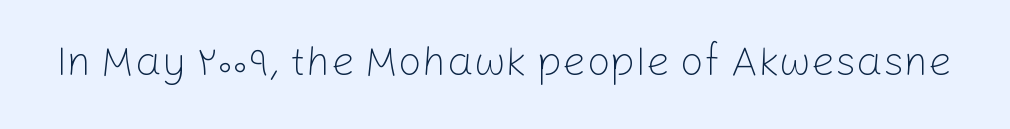
Q: Is the text bold? A: No.
Q: Is the text italic (slanted)? A: No, it is upright.
Q: Is the typeface a serif or a sans-serif typeface? A: Sans-serif.
Q: Is the text underlined? A: No.
Q: Is the spacing between letters normal or unusually wide? A: Normal.
Q: Width (condensed, normal, or wide)? A: Normal.
Q: Stroke contrast? A: Low.
Q: x-height? A: Medium.
Q: Monospaced? A: No.
